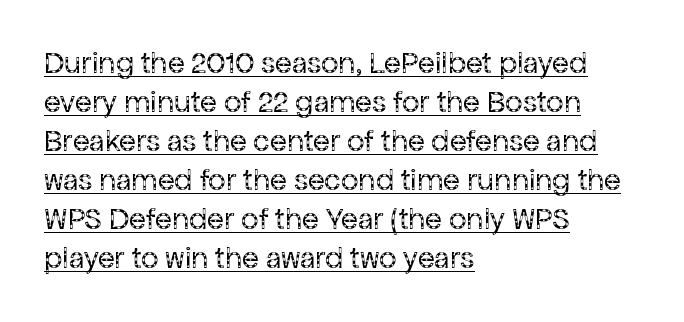
The image shows 31 px regular-weight sans-serif type, upright; set left-aligned, normal line spacing (1.26x), normal letter spacing, underlined; low stroke contrast and a medium x-height.
